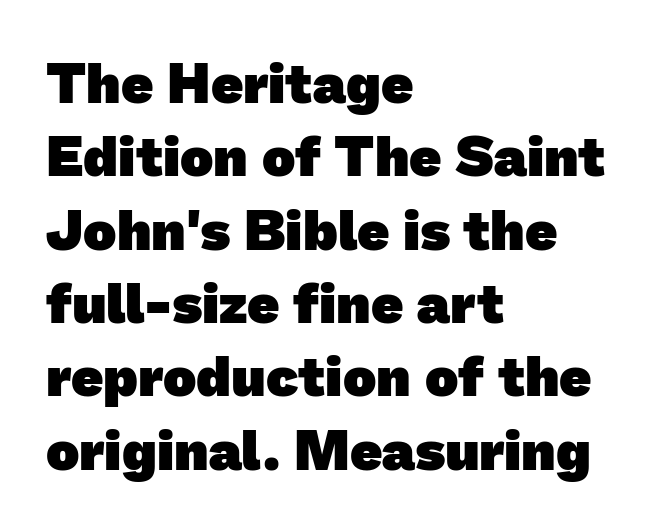
{"serif": "no", "bold": "yes", "weight": "heavy", "width": "normal", "stroke_contrast": "low", "x_height": "medium", "monospaced": "no", "underline": "no", "align": "left", "line_spacing": "normal", "line_spacing_ratio": 1.31, "letter_spacing": "normal", "letter_spacing_em": 0.0, "glyph_px": 56}
